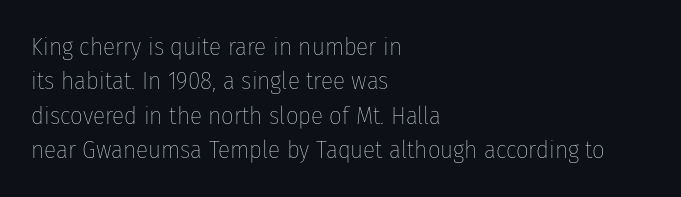
Spacing between characters is what you'd get straight out of the box. The passage shown is not underscored anywhere. The lines in this sample share a left origin and differ only in where they stop. The lines sit at an ordinary, default distance from one another. Is the type heavy? It reads as light-to-regular instead.
